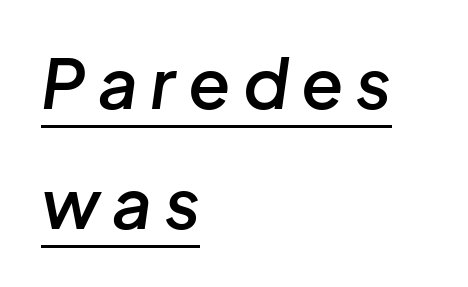
The lettering is marked with a stroke running underneath it. Which margin do the lines hug? The left one — the right edge is uneven. Heft: intermediate — a semibold. Note the varied advance widths — an 'i' is clearly narrower than an 'm'. You can tell it's italic because the verticals aren't actually vertical.
